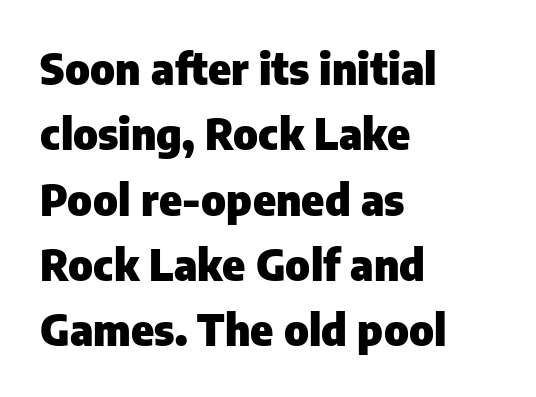
The image shows 43 px heavy sans-serif type, upright; set left-aligned, normal line spacing (1.52x), normal letter spacing, not underlined; low stroke contrast and a medium x-height.
